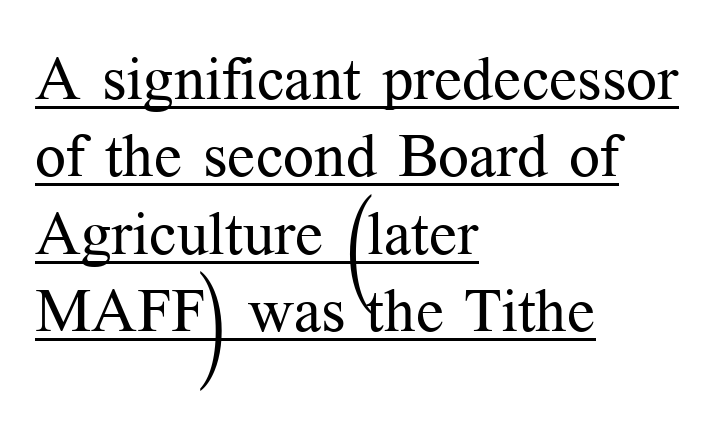
{"serif": "yes", "italic": "no", "bold": "no", "weight": "regular", "width": "normal", "stroke_contrast": "medium", "x_height": "medium", "monospaced": "no", "underline": "yes", "align": "left", "line_spacing": "normal", "line_spacing_ratio": 1.27, "letter_spacing": "normal", "letter_spacing_em": 0.0, "glyph_px": 61}
